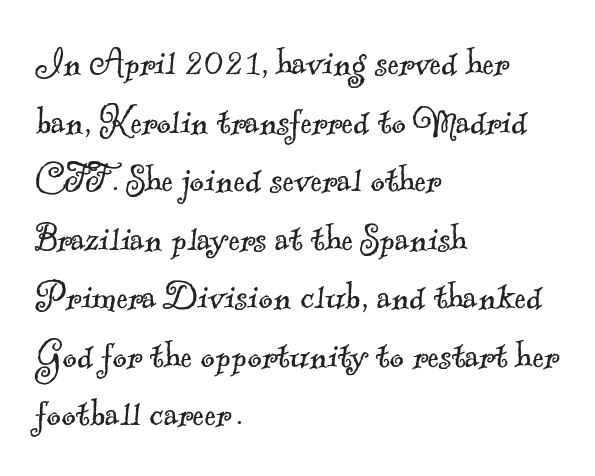
The image shows 44 px light serif type; set left-aligned, normal line spacing (1.33x), normal letter spacing, not underlined; a small x-height.
